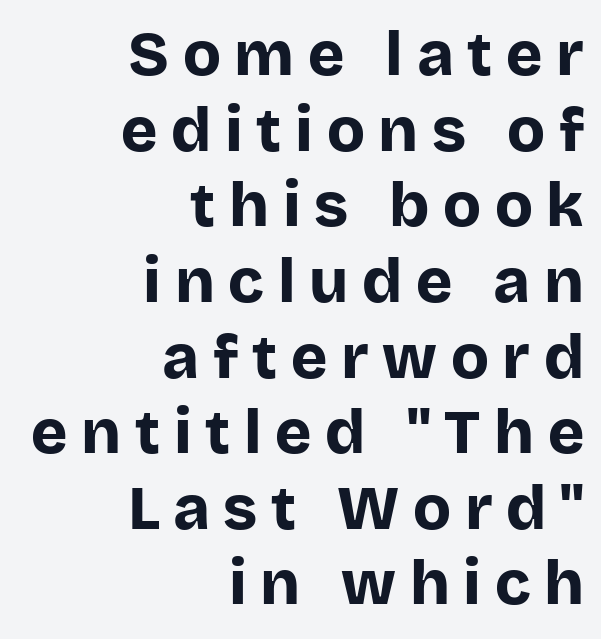
{"serif": "no", "italic": "no", "bold": "yes", "weight": "bold", "width": "normal", "stroke_contrast": "low", "x_height": "large", "monospaced": "no", "underline": "no", "align": "right", "line_spacing_ratio": 1.22, "letter_spacing": "wide", "letter_spacing_em": 0.22, "glyph_px": 62}
